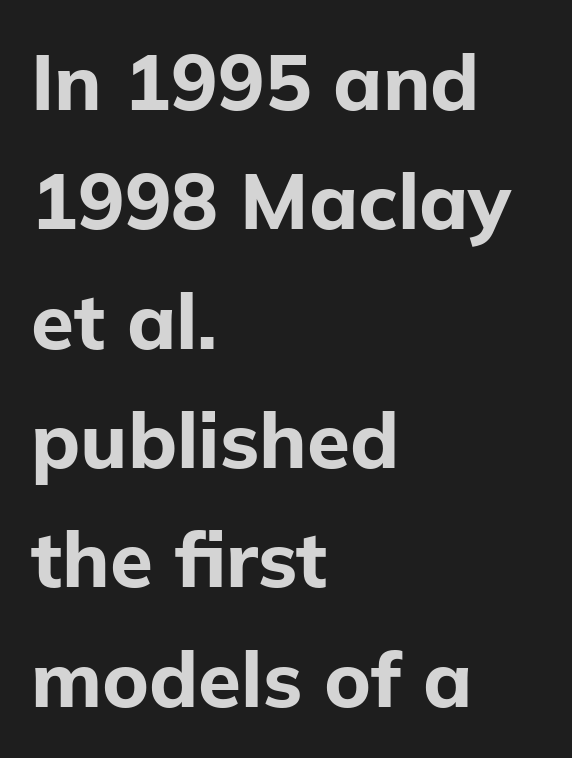
{"serif": "no", "italic": "no", "bold": "yes", "weight": "bold", "width": "normal", "stroke_contrast": "low", "x_height": "medium", "monospaced": "no", "underline": "no", "align": "left", "line_spacing": "normal", "line_spacing_ratio": 1.53, "letter_spacing": "normal", "letter_spacing_em": 0.0, "glyph_px": 78}
